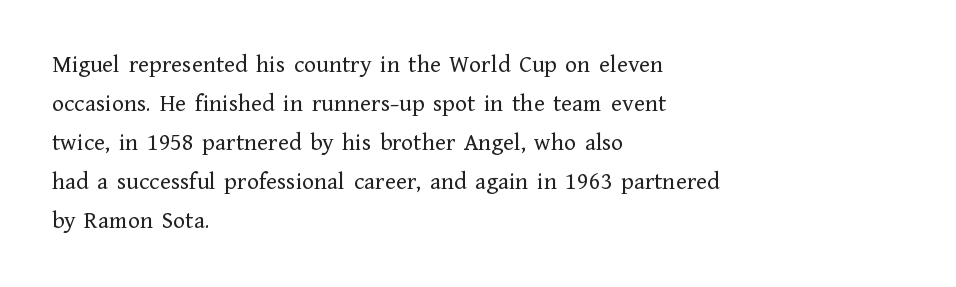
The space between consecutive lines is moderate. In terms of letterspacing, this is plain default setting. This rendering features lettering with no underline. Is the stroke heavy? The answer is a plain regular-or-lighter.
